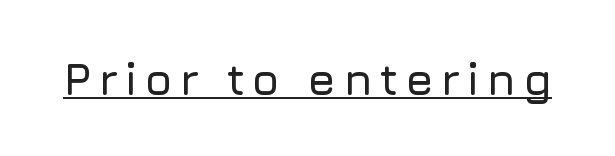
Q: Is the text italic (slanted)? A: No, it is upright.
Q: Is the typeface a serif or a sans-serif typeface? A: Sans-serif.
Q: Is the text underlined? A: Yes.
Q: Width (condensed, normal, or wide)? A: Normal.
Q: Stroke contrast? A: Low.
Q: x-height? A: Medium.
Q: Monospaced? A: No.
